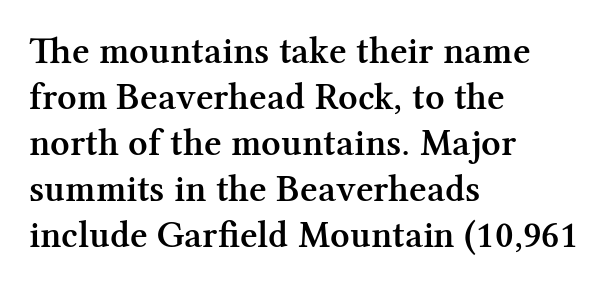
Classification — serif. Every stem runs plumb, perpendicular to the baseline. Tracking here is standard; glyphs follow each other at the usual distance. A student would call this left alignment; a typographer would say flush left, rag right.
